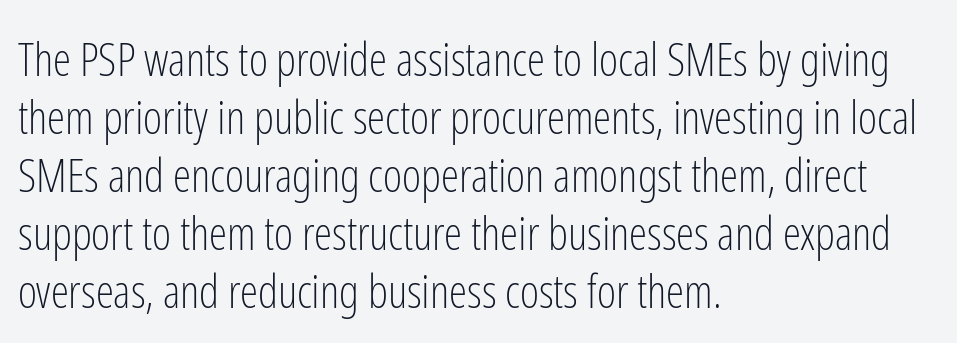
The image shows 46 px light, condensed sans-serif type, upright; set left-aligned, normal line spacing (1.26x), normal letter spacing, not underlined; low stroke contrast and a medium x-height.
